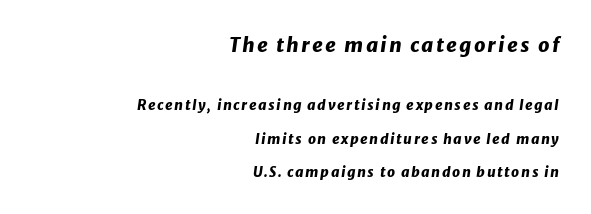
The paragraph shown leans on its right margin. Baseline-to-baseline distance is far greater than the letter height. The earlier block is typeset at a bigger size than the later block. Italic? Definitely — the glyphs are oblique. Heavy-handed strokes throughout: this text is bold.
